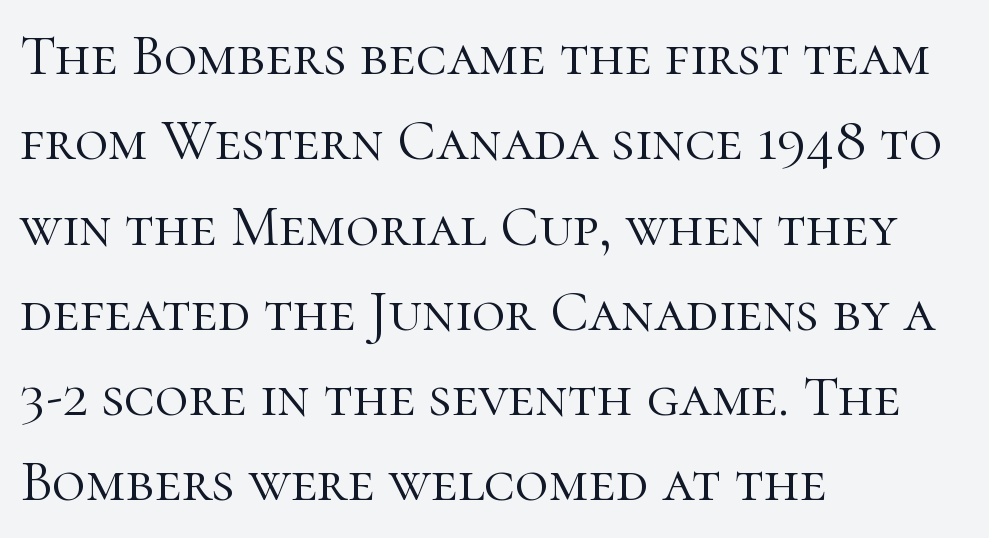
{"serif": "yes", "italic": "no", "bold": "no", "weight": "light", "width": "normal", "stroke_contrast": "high", "x_height": "medium", "monospaced": "no", "underline": "no", "align": "left", "line_spacing": "normal", "line_spacing_ratio": 1.47, "letter_spacing": "normal", "letter_spacing_em": 0.0, "glyph_px": 58}
